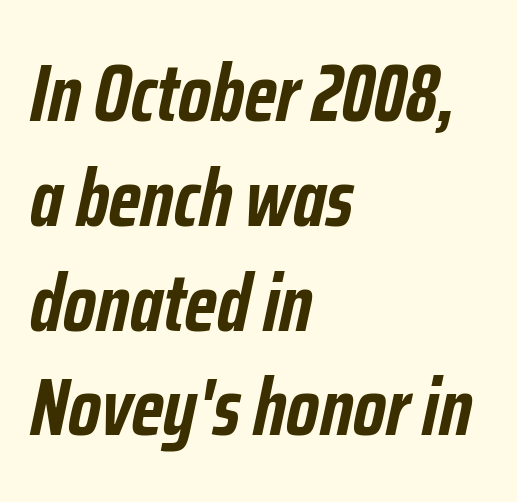
The image shows 80 px semibold, condensed type, italic (leaning right); set left-aligned, normal line spacing (1.31x), normal letter spacing, not underlined; low stroke contrast and a medium x-height.
